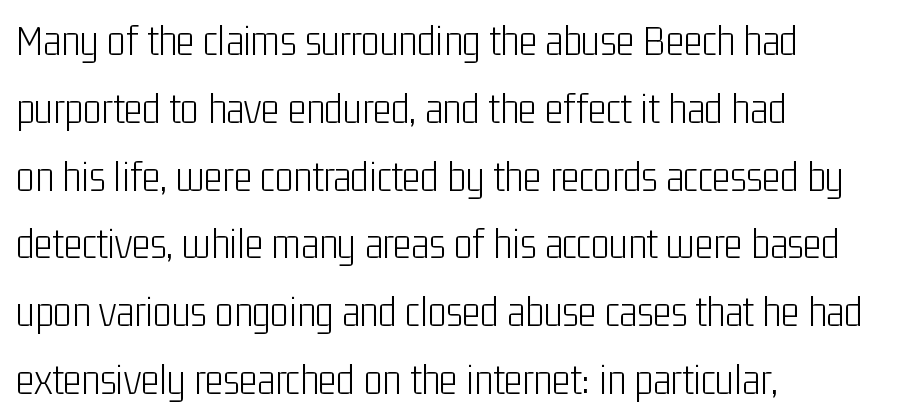
{"serif": "no", "italic": "no", "bold": "no", "weight": "light", "width": "condensed", "stroke_contrast": "low", "x_height": "medium", "monospaced": "no", "underline": "no", "align": "left", "line_spacing": "normal", "line_spacing_ratio": 1.54, "letter_spacing": "normal", "letter_spacing_em": 0.0, "glyph_px": 44}
